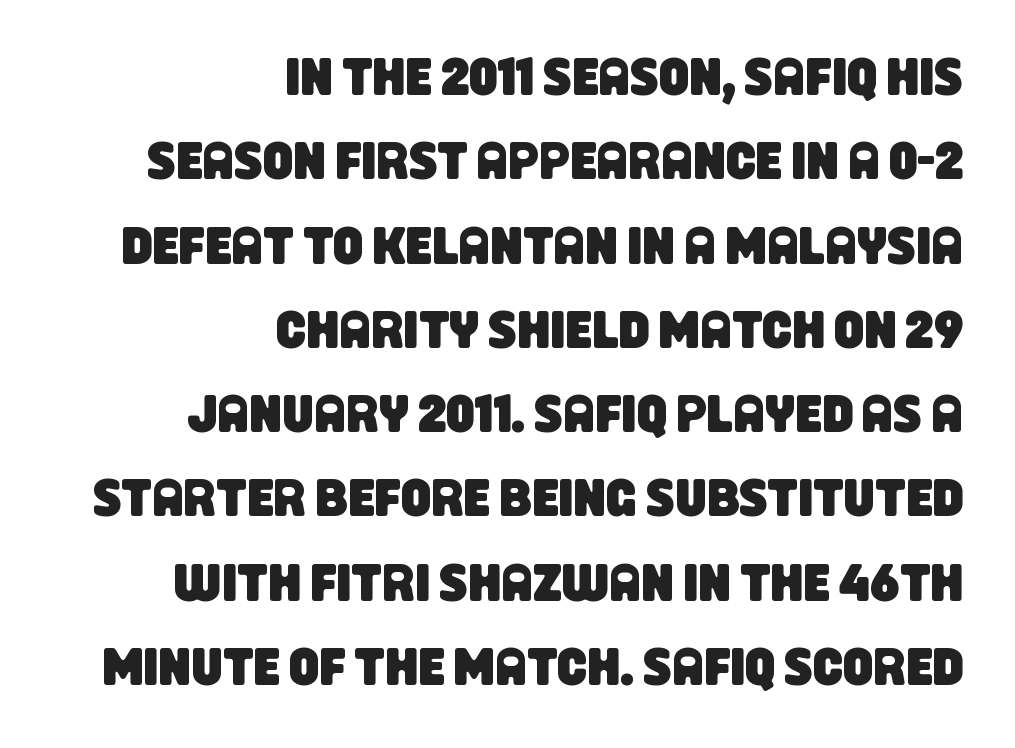
Q: Is the typeface a serif or a sans-serif typeface? A: Sans-serif.
Q: Is the text underlined? A: No.
Q: How is the paragraph aligned? A: Right-aligned.
Q: Is the spacing between letters normal or unusually wide? A: Normal.
Q: Is the spacing between lines tight, normal or loose? A: Normal.
Q: Width (condensed, normal, or wide)? A: Condensed.
Q: Stroke contrast? A: Low.
Q: x-height? A: Large.
Q: Monospaced? A: No.
